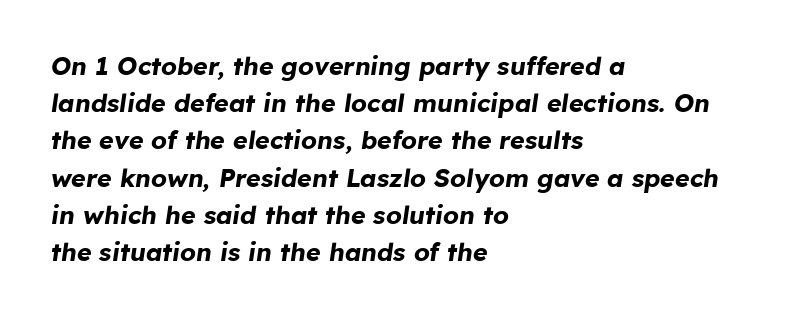
Characters follow at the spacing the type designer built in. Summary of weight: heavy, a full bold. Is the type slanted? Yes — the strokes lean at a clear angle. The space directly below the letters is spotless. The rows are spaced the way most documents space them. The text block is weighted toward the left margin, trailing off unevenly rightward.
